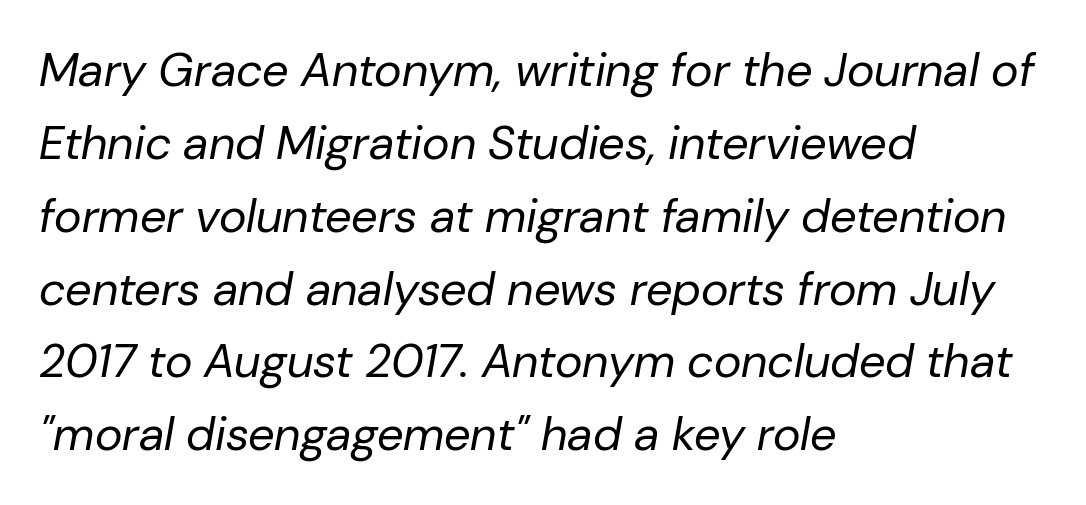
The image shows 47 px regular-weight type, italic (leaning right); set left-aligned, normal line spacing (1.55x), normal letter spacing, not underlined; low stroke contrast and a medium x-height.
